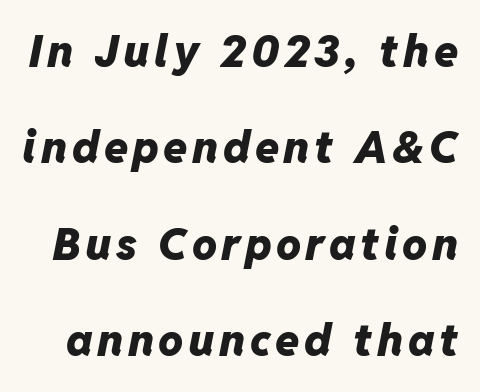
The image shows 44 px heavy type, italic (leaning right); set loose line spacing (2.19x), not underlined; low stroke contrast and a medium x-height.
